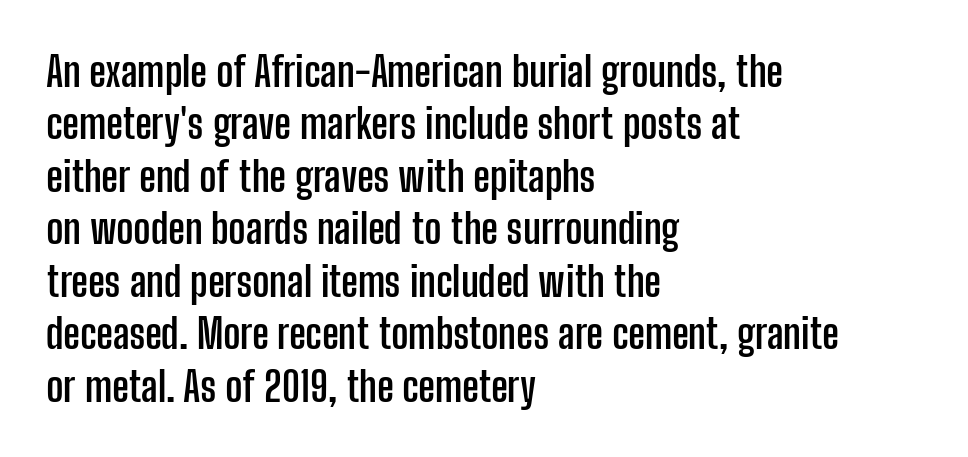
{"serif": "no", "italic": "no", "bold": "yes", "weight": "semibold", "width": "condensed", "stroke_contrast": "low", "x_height": "medium", "monospaced": "no", "underline": "no", "align": "left", "line_spacing": "normal", "line_spacing_ratio": 1.28, "letter_spacing": "normal", "letter_spacing_em": 0.0, "glyph_px": 41}
